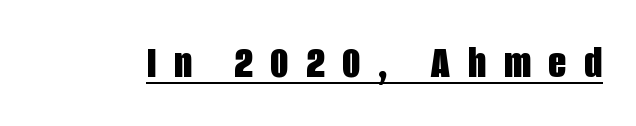
{"serif": "no", "italic": "no", "bold": "yes", "weight": "bold", "width": "condensed", "stroke_contrast": "low", "x_height": "large", "monospaced": "no", "underline": "yes", "letter_spacing": "wide", "letter_spacing_em": 0.37, "glyph_px": 47}
